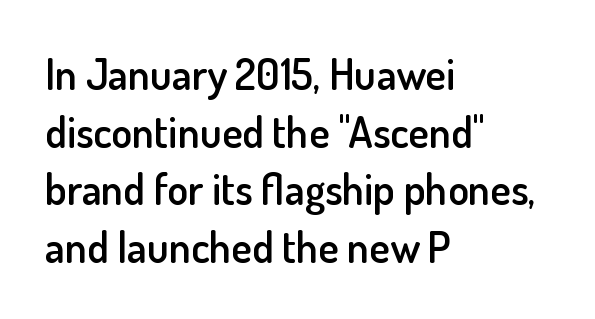
Tall strokes in this sample are plumb rather than angled. Clear beneath every line of the passage. The type family on display is of the sans-serif kind. Typesetter's note: demi weight, one step under bold.
